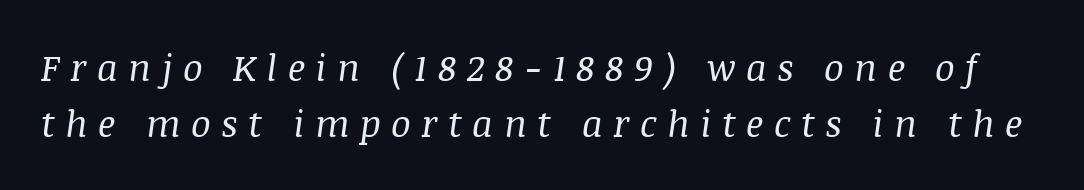
Q: Is the text bold? A: No.
Q: Is the text italic (slanted)? A: Yes, it leans right by about 8 degrees.
Q: Is the typeface a serif or a sans-serif typeface? A: Serif.
Q: Is the text underlined? A: No.
Q: Is the spacing between letters normal or unusually wide? A: Unusually wide.
Q: Is the spacing between lines tight, normal or loose? A: Normal.
Q: Width (condensed, normal, or wide)? A: Normal.
Q: Stroke contrast? A: Medium.
Q: x-height? A: Large.
Q: Monospaced? A: No.
